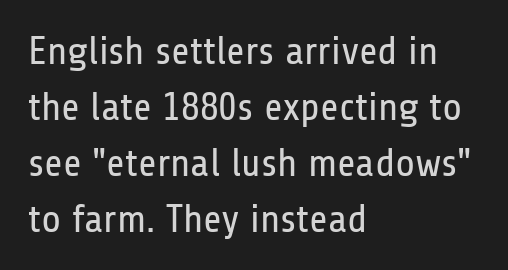
{"serif": "no", "italic": "no", "bold": "no", "weight": "regular", "width": "condensed", "stroke_contrast": "low", "x_height": "medium", "monospaced": "no", "underline": "no", "align": "left", "line_spacing": "normal", "line_spacing_ratio": 1.4, "letter_spacing": "normal", "letter_spacing_em": 0.0, "glyph_px": 40}
